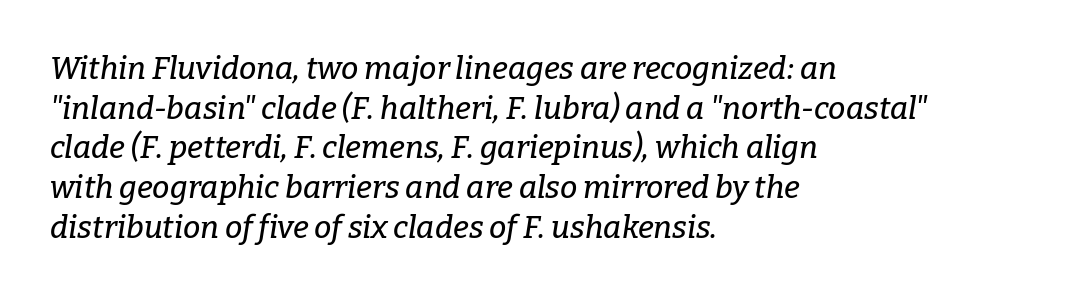
Q: Is the text italic (slanted)? A: Yes, it leans right by about 9 degrees.
Q: Is the typeface a serif or a sans-serif typeface? A: Serif.
Q: Is the text underlined? A: No.
Q: How is the paragraph aligned? A: Left-aligned.
Q: Is the spacing between letters normal or unusually wide? A: Normal.
Q: Is the spacing between lines tight, normal or loose? A: Normal.
Q: Width (condensed, normal, or wide)? A: Normal.
Q: Stroke contrast? A: Low.
Q: x-height? A: Medium.
Q: Monospaced? A: No.
